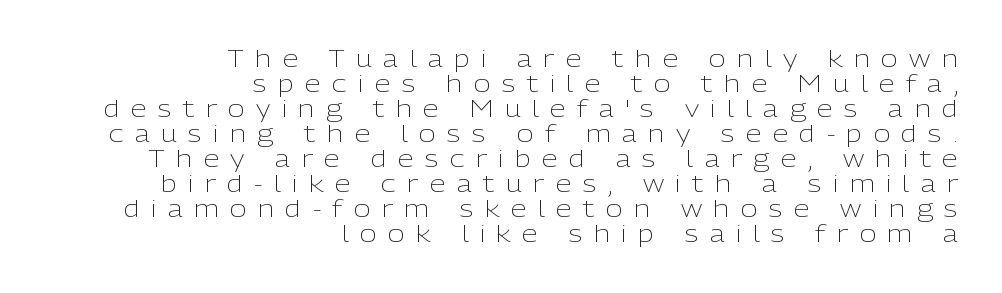
{"italic": "no", "bold": "no", "underline": "no", "align": "right", "line_spacing": "tight", "line_spacing_ratio": 1.09, "letter_spacing": "wide", "letter_spacing_em": 0.49, "glyph_px": 23}
